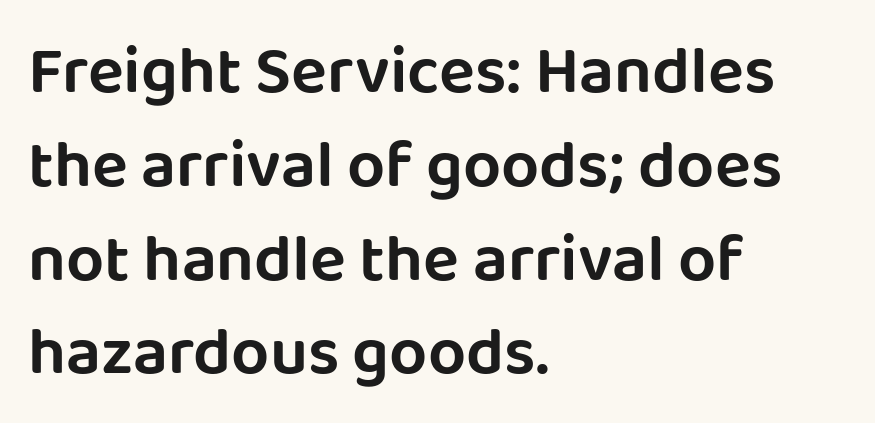
The image shows 67 px sans-serif type, upright; set left-aligned, normal line spacing (1.4x), normal letter spacing, not underlined; low stroke contrast and a large x-height.
